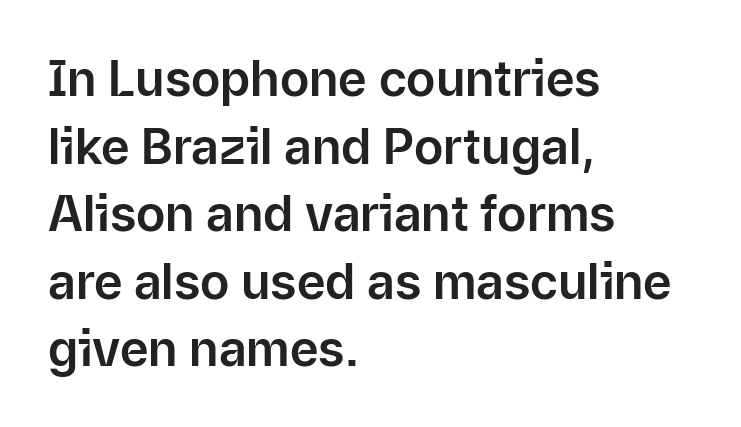
Q: Is the text italic (slanted)? A: No, it is upright.
Q: Is the typeface a serif or a sans-serif typeface? A: Sans-serif.
Q: Is the text underlined? A: No.
Q: How is the paragraph aligned? A: Left-aligned.
Q: Is the spacing between letters normal or unusually wide? A: Normal.
Q: Is the spacing between lines tight, normal or loose? A: Normal.
Q: Width (condensed, normal, or wide)? A: Normal.
Q: Stroke contrast? A: Low.
Q: x-height? A: Medium.
Q: Monospaced? A: No.
